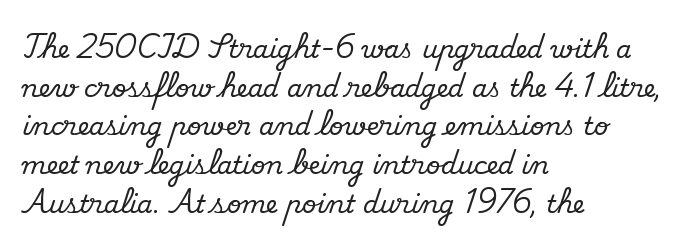
{"underline": "no", "align": "left", "line_spacing": "normal", "line_spacing_ratio": 1.55, "letter_spacing": "normal", "letter_spacing_em": 0.0, "glyph_px": 25}
